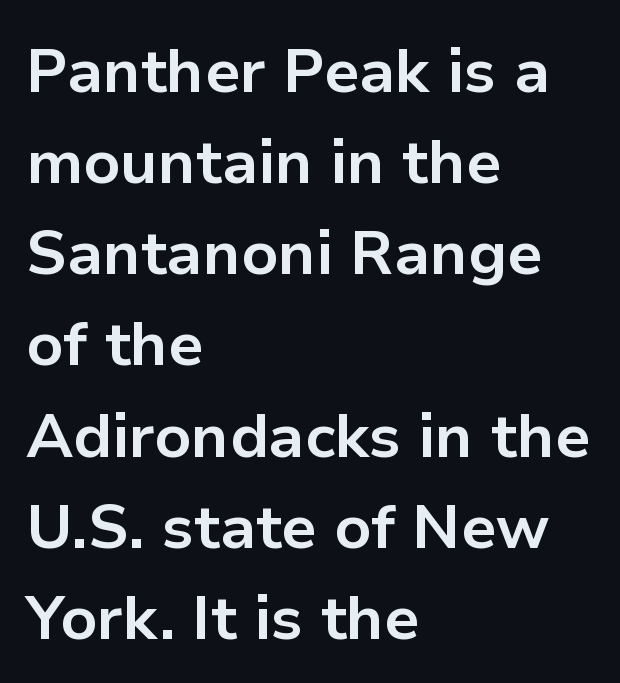
Q: Is the text bold? A: Yes.
Q: Is the text italic (slanted)? A: No, it is upright.
Q: Is the typeface a serif or a sans-serif typeface? A: Sans-serif.
Q: Is the text underlined? A: No.
Q: How is the paragraph aligned? A: Left-aligned.
Q: Is the spacing between letters normal or unusually wide? A: Normal.
Q: Is the spacing between lines tight, normal or loose? A: Normal.
Q: Width (condensed, normal, or wide)? A: Normal.
Q: Stroke contrast? A: Low.
Q: x-height? A: Medium.
Q: Monospaced? A: No.
